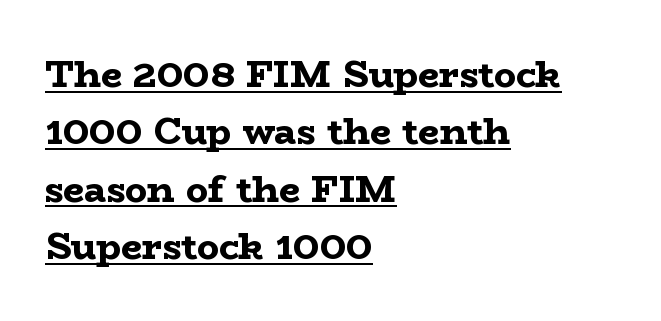
{"serif": "yes", "italic": "no", "bold": "yes", "weight": "bold", "width": "wide", "stroke_contrast": "low", "x_height": "medium", "monospaced": "no", "underline": "yes", "align": "left", "line_spacing": "normal", "line_spacing_ratio": 1.55, "letter_spacing": "normal", "letter_spacing_em": 0.0, "glyph_px": 37}
